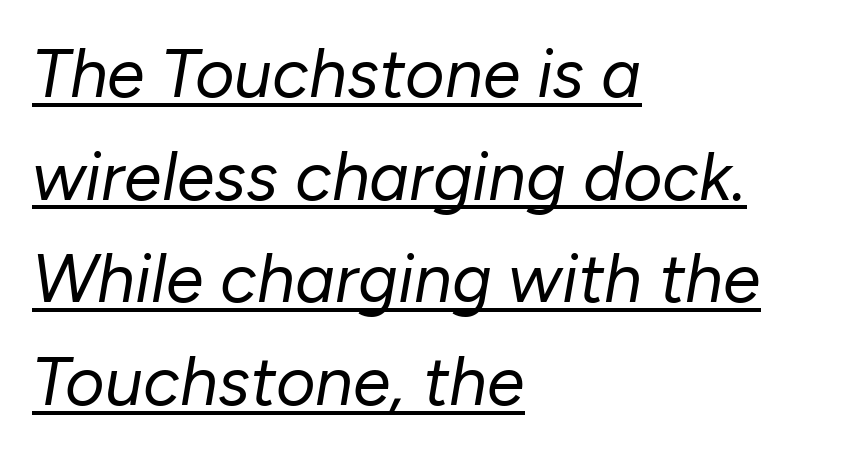
{"italic": "yes", "lean": "right", "slant_degrees": 10, "bold": "no", "weight": "regular", "width": "normal", "stroke_contrast": "low", "x_height": "medium", "monospaced": "no", "underline": "yes", "align": "left", "line_spacing": "normal", "line_spacing_ratio": 1.51, "letter_spacing": "normal", "letter_spacing_em": 0.0, "glyph_px": 68}
